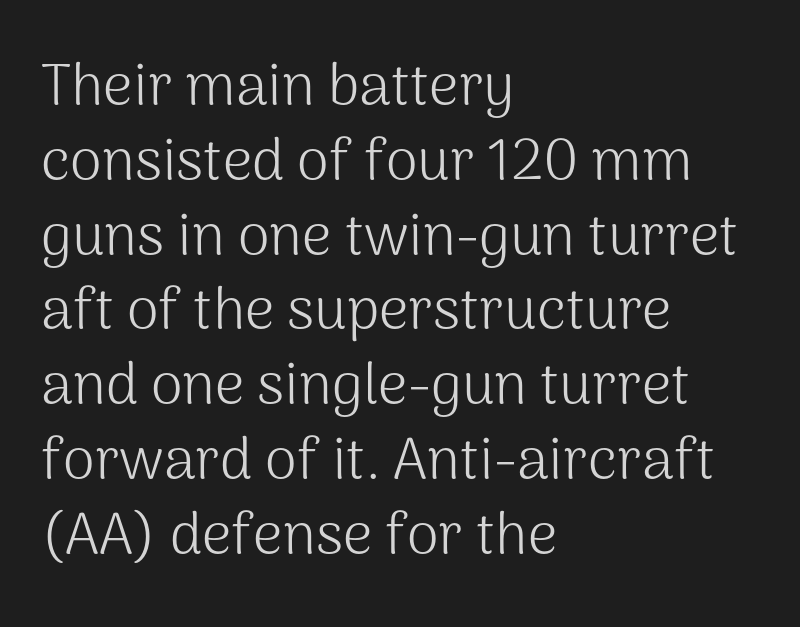
The image shows 58 px light sans-serif type, upright; set left-aligned, normal line spacing (1.29x), normal letter spacing, not underlined; medium stroke contrast and a medium x-height.
